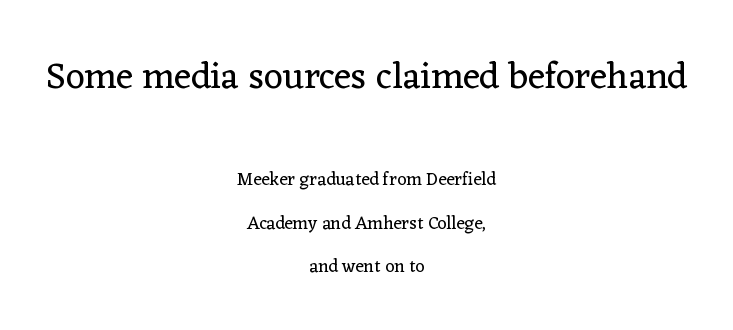
{"serif": "yes", "italic": "no", "bold": "no", "weight": "regular", "width": "normal", "stroke_contrast": "low", "x_height": "medium", "monospaced": "no", "underline": "no", "align": "center", "line_spacing": "loose", "line_spacing_ratio": 2.42, "letter_spacing": "normal", "letter_spacing_em": 0.0, "larger_block": "first", "size_ratio": 2.06, "glyph_px": 37}
